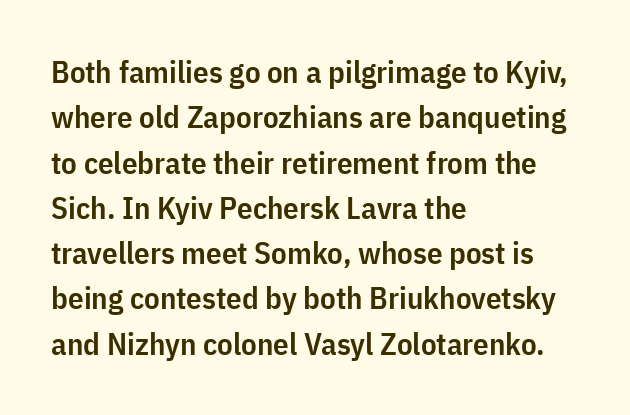
The image shows 31 px semibold, condensed sans-serif type, upright; set left-aligned, normal line spacing (1.46x), normal letter spacing, not underlined; low stroke contrast and a medium x-height.
